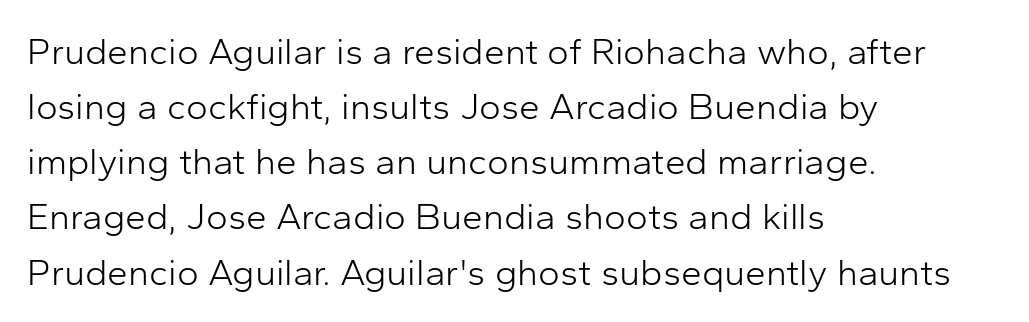
{"serif": "no", "italic": "no", "bold": "no", "weight": "light", "width": "normal", "stroke_contrast": "low", "x_height": "medium", "monospaced": "no", "underline": "no", "align": "left", "line_spacing": "normal", "line_spacing_ratio": 1.49, "letter_spacing": "normal", "letter_spacing_em": 0.0, "glyph_px": 37}
